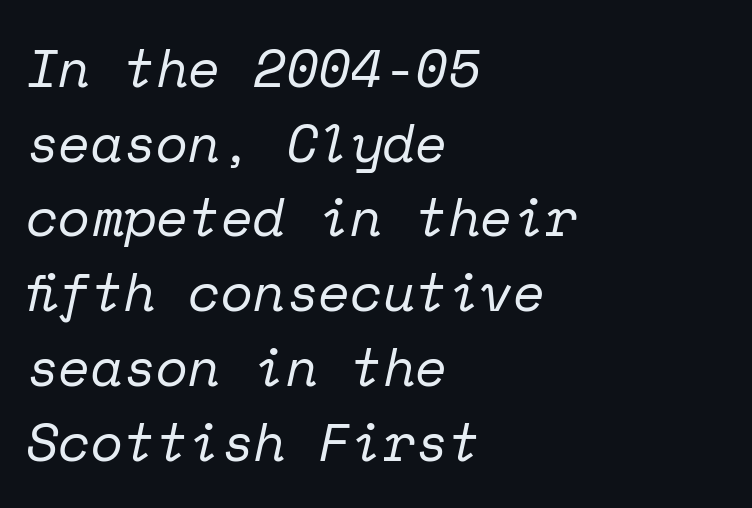
{"serif": "yes", "italic": "yes", "lean": "right", "slant_degrees": 12, "bold": "no", "weight": "regular", "width": "normal", "stroke_contrast": "low", "x_height": "medium", "monospaced": "yes", "underline": "no", "align": "left", "line_spacing": "normal", "line_spacing_ratio": 1.41, "letter_spacing": "normal", "letter_spacing_em": 0.0, "glyph_px": 53}
